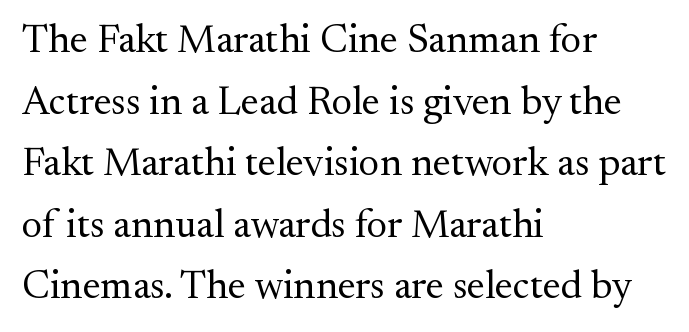
{"serif": "yes", "italic": "no", "bold": "no", "weight": "regular", "width": "normal", "stroke_contrast": "medium", "x_height": "small", "monospaced": "no", "underline": "no", "align": "left", "line_spacing": "normal", "line_spacing_ratio": 1.54, "letter_spacing": "normal", "letter_spacing_em": 0.0, "glyph_px": 40}
